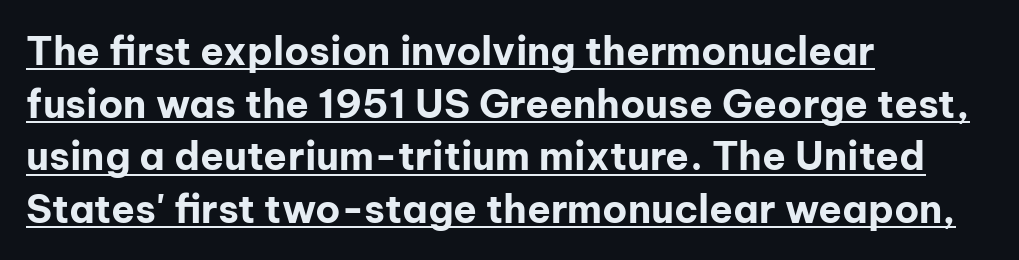
One glance says typical: line gaps are just what's usual. In terms of letterspacing, this is plain default setting. Typesetter's note: full bold, strokes at maximum text heaviness. The specimen includes a rule beneath the text block's lines. Is this a fixed-width face? No — the glyphs have proportional, varying widths. Style check: upright.
